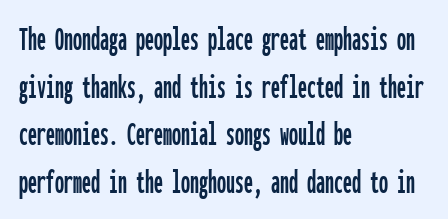
The image shows 36 px condensed sans-serif type, upright, monospaced; set left-aligned, normal line spacing (1.32x), normal letter spacing, not underlined; low stroke contrast and a medium x-height.
